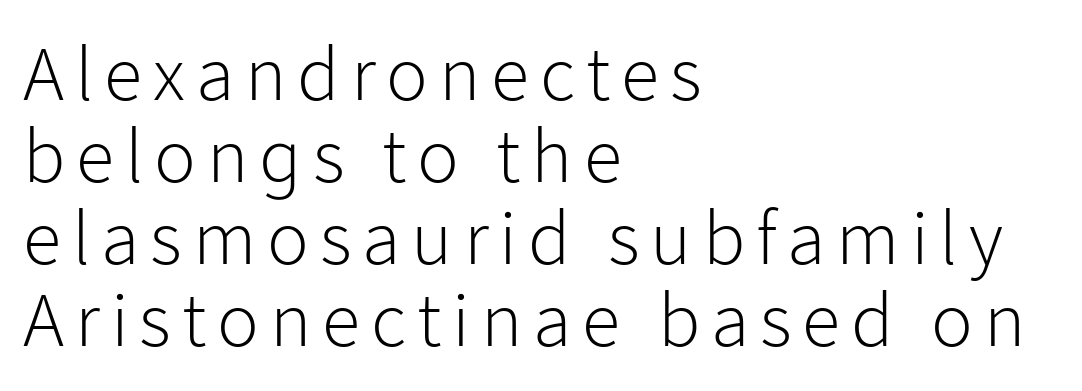
The image shows 78 px light sans-serif type, upright; set left-aligned, tight line spacing (1.05x), not underlined; low stroke contrast and a medium x-height.
